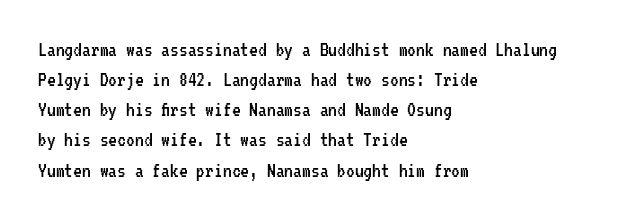
The letterforms sit shoulder to shoulder at normal distance. The space directly below the letters is spotless. Counters stay open thanks to moderate or lighter strokes. The vertical gap from one line to the next is medium. Ascenders rise straight up at ninety degrees. The ragged edge is on the right, which tells us the setting is flush left.
